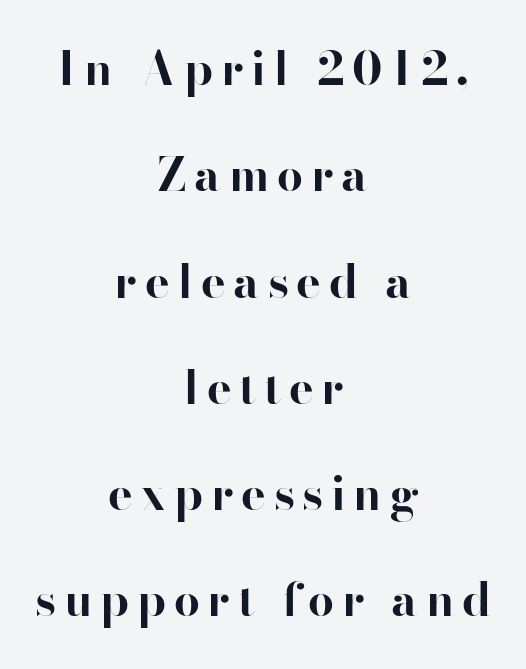
The image shows 46 px bold sans-serif type, upright; set centered, loose line spacing (2.31x), not underlined; high stroke contrast and a small x-height.
